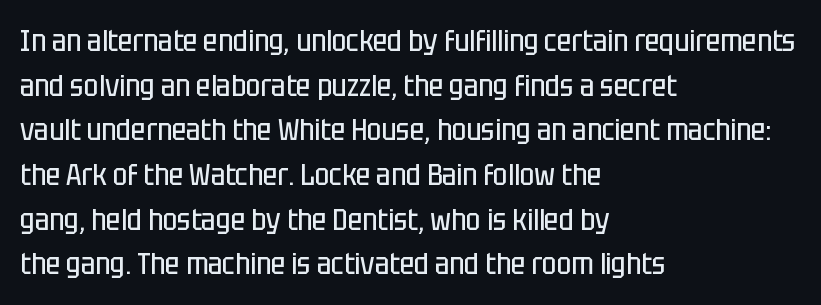
Q: Is the text bold? A: No.
Q: Is the text italic (slanted)? A: No, it is upright.
Q: Is the typeface a serif or a sans-serif typeface? A: Sans-serif.
Q: Is the text underlined? A: No.
Q: How is the paragraph aligned? A: Left-aligned.
Q: Is the spacing between letters normal or unusually wide? A: Normal.
Q: Is the spacing between lines tight, normal or loose? A: Normal.
Q: Width (condensed, normal, or wide)? A: Condensed.
Q: Stroke contrast? A: Low.
Q: x-height? A: Large.
Q: Monospaced? A: No.
